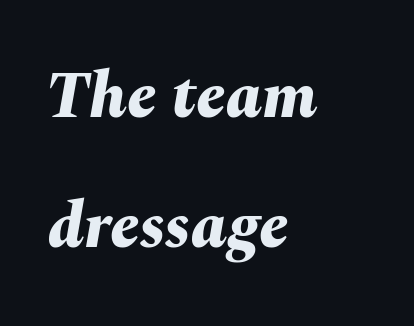
{"italic": "yes", "lean": "right", "slant_degrees": 10, "bold": "yes", "weight": "bold", "width": "normal", "stroke_contrast": "medium", "x_height": "medium", "monospaced": "no", "underline": "no", "align": "left", "line_spacing": "loose", "line_spacing_ratio": 1.97, "letter_spacing": "normal", "letter_spacing_em": 0.0, "glyph_px": 66}
